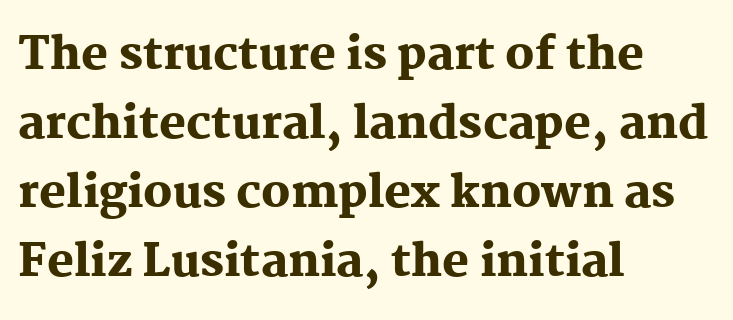
Q: Is the text bold? A: Yes.
Q: Is the text italic (slanted)? A: No, it is upright.
Q: Is the typeface a serif or a sans-serif typeface? A: Serif.
Q: Is the text underlined? A: No.
Q: How is the paragraph aligned? A: Left-aligned.
Q: Is the spacing between letters normal or unusually wide? A: Normal.
Q: Is the spacing between lines tight, normal or loose? A: Normal.
Q: Width (condensed, normal, or wide)? A: Normal.
Q: Stroke contrast? A: Medium.
Q: x-height? A: Medium.
Q: Monospaced? A: No.
